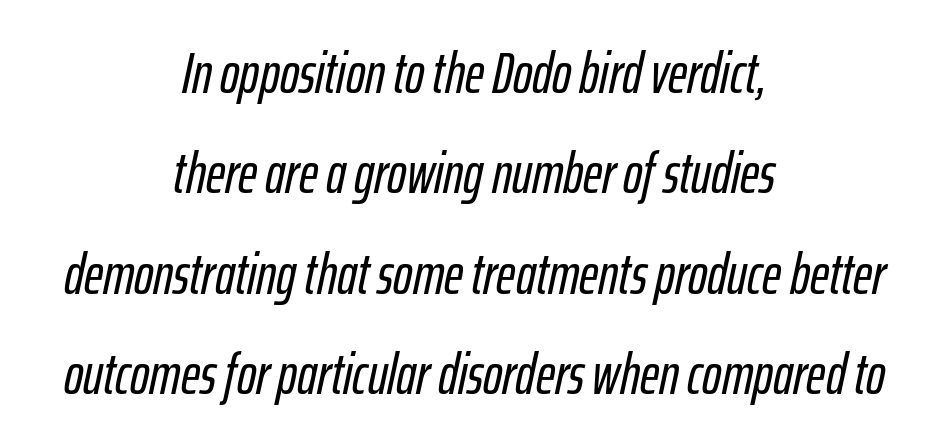
Q: Is the text italic (slanted)? A: Yes, it leans right by about 12 degrees.
Q: Is the text underlined? A: No.
Q: How is the paragraph aligned? A: Centered.
Q: Is the spacing between letters normal or unusually wide? A: Normal.
Q: Width (condensed, normal, or wide)? A: Condensed.
Q: Stroke contrast? A: Low.
Q: x-height? A: Medium.
Q: Monospaced? A: No.
